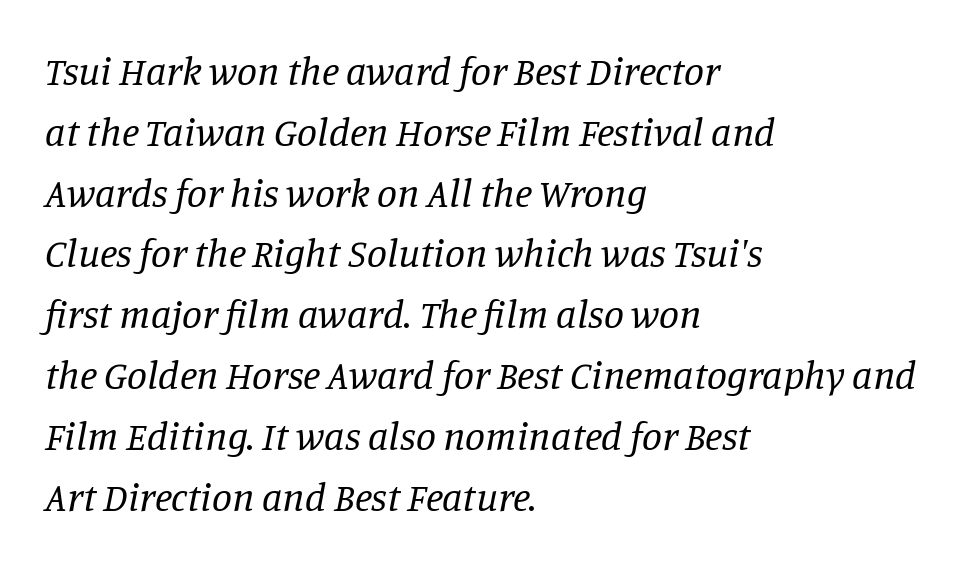
{"serif": "yes", "italic": "yes", "lean": "right", "slant_degrees": 11, "bold": "no", "weight": "regular", "width": "normal", "stroke_contrast": "low", "x_height": "large", "monospaced": "no", "underline": "no", "align": "left", "line_spacing": "normal", "line_spacing_ratio": 1.52, "letter_spacing": "normal", "letter_spacing_em": 0.0, "glyph_px": 40}
